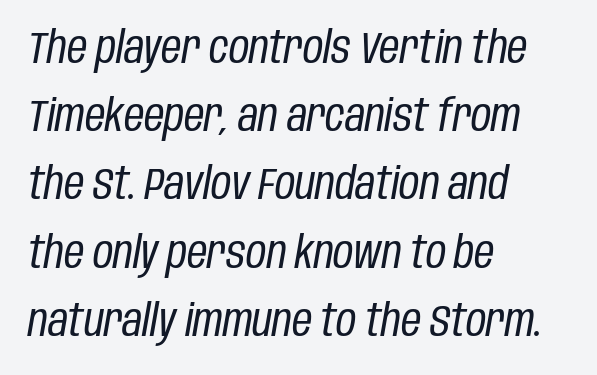
{"italic": "yes", "lean": "right", "slant_degrees": 10, "bold": "no", "weight": "regular", "width": "condensed", "stroke_contrast": "low", "x_height": "large", "monospaced": "no", "underline": "no", "align": "left", "line_spacing": "normal", "line_spacing_ratio": 1.55, "letter_spacing": "normal", "letter_spacing_em": 0.0, "glyph_px": 44}
